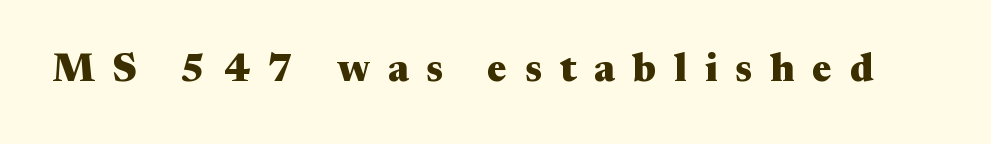
{"serif": "yes", "italic": "no", "bold": "yes", "weight": "heavy", "width": "wide", "stroke_contrast": "medium", "x_height": "medium", "monospaced": "no", "underline": "no", "letter_spacing": "wide", "letter_spacing_em": 0.46, "glyph_px": 39}
